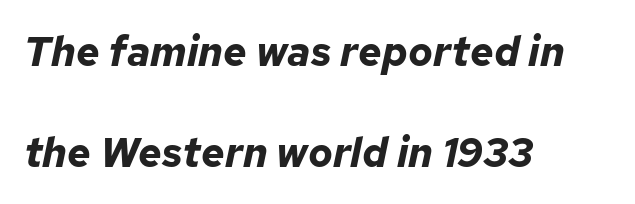
{"italic": "yes", "lean": "right", "slant_degrees": 12, "bold": "yes", "weight": "bold", "width": "normal", "stroke_contrast": "low", "x_height": "medium", "monospaced": "no", "underline": "no", "align": "left", "line_spacing": "loose", "line_spacing_ratio": 2.46, "letter_spacing": "normal", "letter_spacing_em": 0.0, "glyph_px": 41}
